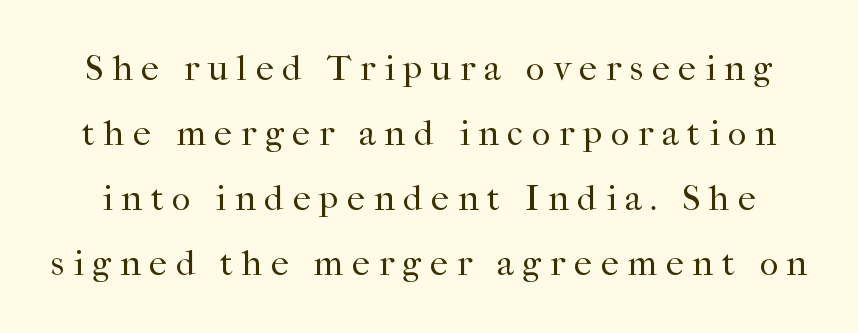
Nope, not italic — everything's standing straight. The passage shown is not underscored anywhere. Is the letter spacing exaggerated? Yes — the characters are pushed far apart. The passage shown is typeset with a serif family.
